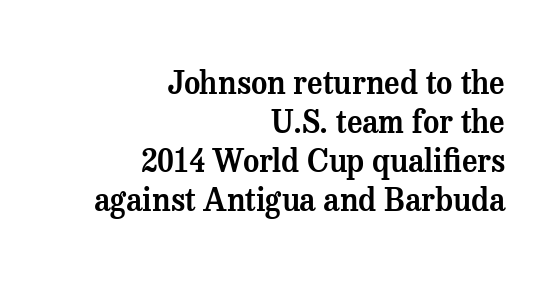
{"serif": "yes", "italic": "no", "width": "normal", "stroke_contrast": "medium", "x_height": "medium", "monospaced": "no", "underline": "no", "align": "right", "line_spacing": "normal", "line_spacing_ratio": 1.26, "letter_spacing": "normal", "letter_spacing_em": 0.0, "glyph_px": 31}
